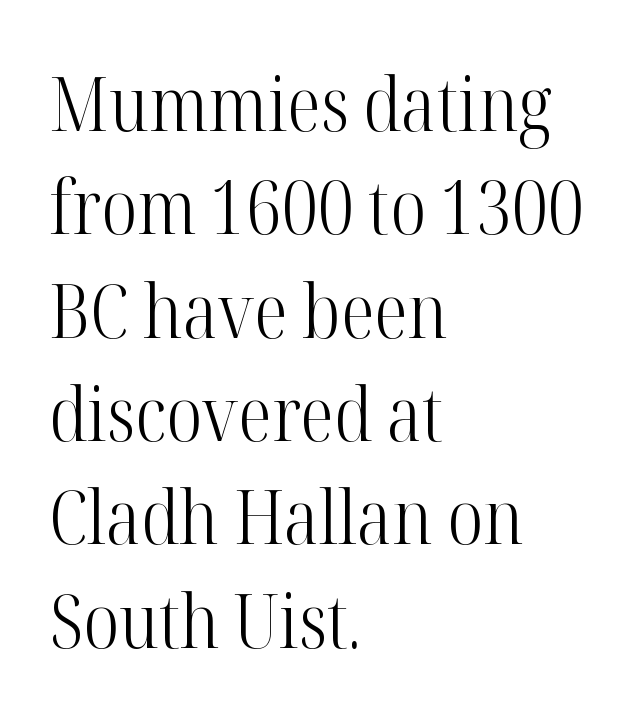
When letters stand straight like this, we call the style roman or upright. Varying glyph widths throughout — classic text-font behaviour. Lines of text with bare space underneath. Where is the straight margin? On the left. Horizontal bands of white between lines are of average thickness. Letter spacing: default.
